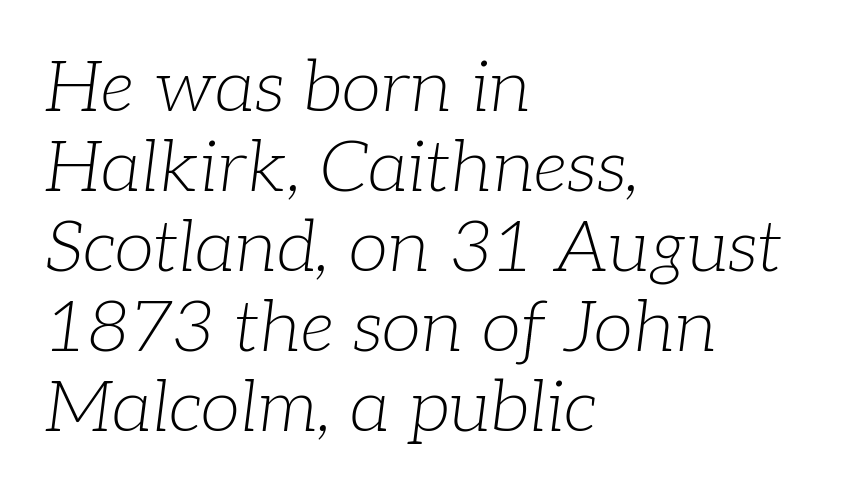
Each row of text sits above clean, open space. Each line starts at the same left margin while the right side varies. The gaps between neighbouring characters are ordinary and unremarkable. A typesetter would mark this as italic. Honestly, the rows look squashed on top of each other. On a weight scale, this lands at 450 or below.
